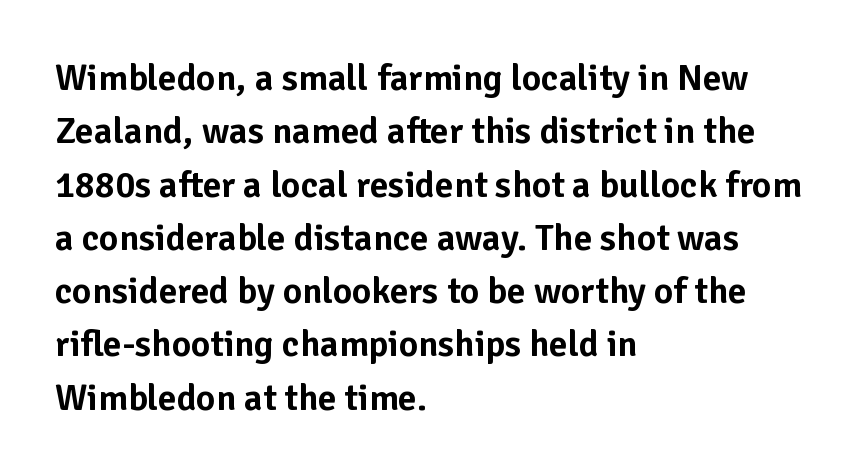
Q: Is the text italic (slanted)? A: No, it is upright.
Q: Is the typeface a serif or a sans-serif typeface? A: Sans-serif.
Q: Is the text underlined? A: No.
Q: How is the paragraph aligned? A: Left-aligned.
Q: Is the spacing between letters normal or unusually wide? A: Normal.
Q: Is the spacing between lines tight, normal or loose? A: Normal.
Q: Width (condensed, normal, or wide)? A: Normal.
Q: Stroke contrast? A: Low.
Q: x-height? A: Medium.
Q: Monospaced? A: No.
